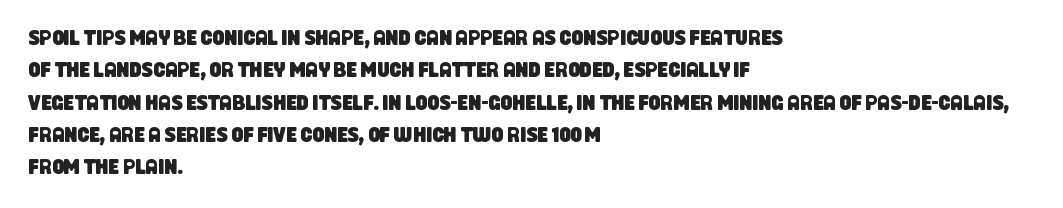
{"underline": "no", "align": "left", "line_spacing": "normal", "line_spacing_ratio": 1.54, "letter_spacing": "normal", "letter_spacing_em": 0.0, "glyph_px": 21}
